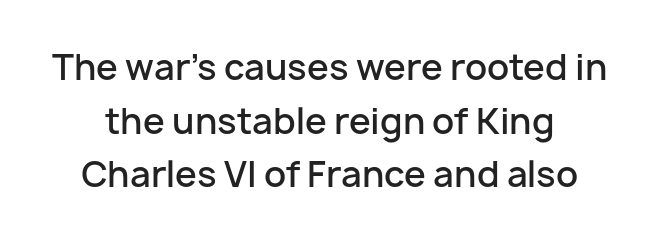
The face used here is proportionally spaced, like ordinary book or web type. Only glyphs here, with clear space below each row. These lines sit exactly where default settings would place them. Between one letter and the next there's only the usual sliver of space. A semibold gives these letters moderate extra thickness, short of bold.
